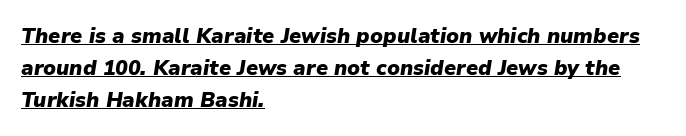
Horizontally, the lines are justified to the leading edge only. Caption: standard tracking, unaltered. Looks like someone drew a line under every word here. What's the leading like? Ordinary, nothing unusual.
